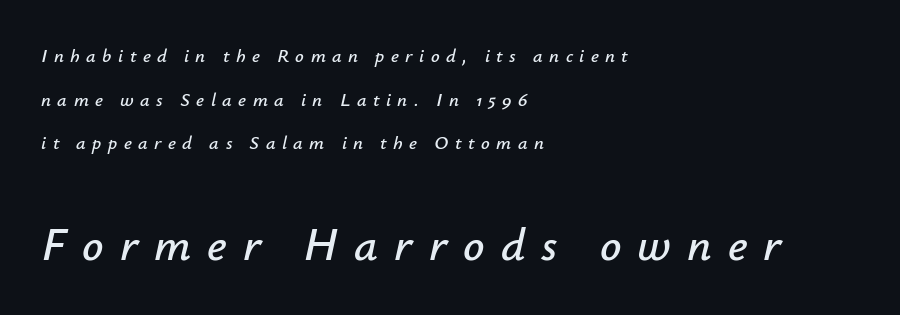
Q: Is the text italic (slanted)? A: Yes, it leans right by about 12 degrees.
Q: Is the text underlined? A: No.
Q: How is the paragraph aligned? A: Left-aligned.
Q: Is the spacing between letters normal or unusually wide? A: Unusually wide.
Q: Is the spacing between lines tight, normal or loose? A: Loose.
Q: Which block of text is set in a larger size, the first (top) or the second (bottom)? A: The second (bottom) one.
Q: Width (condensed, normal, or wide)? A: Normal.
Q: Stroke contrast? A: Low.
Q: x-height? A: Small.
Q: Monospaced? A: No.
